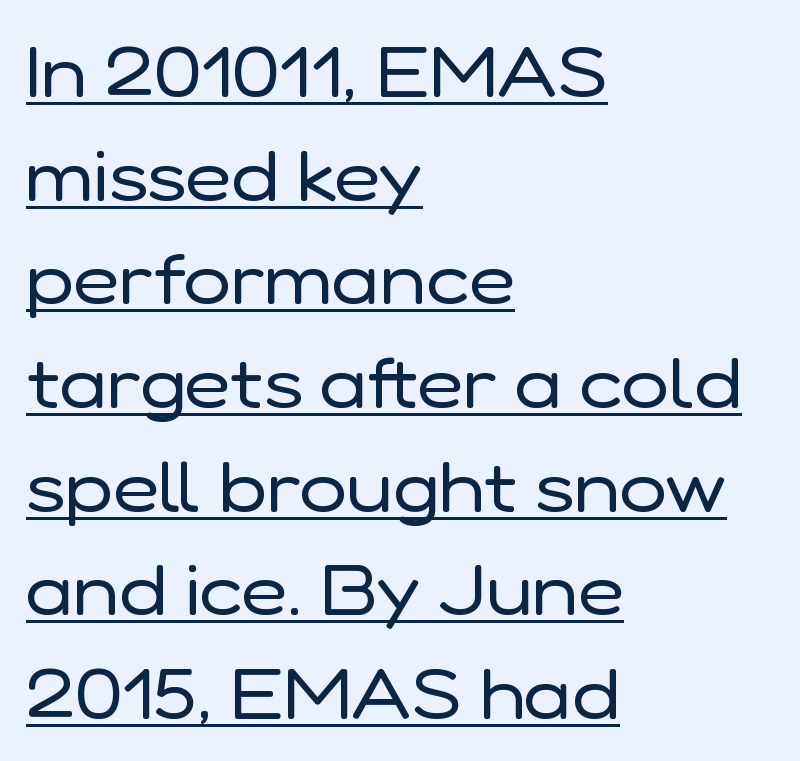
{"serif": "no", "italic": "no", "bold": "no", "weight": "regular", "width": "normal", "stroke_contrast": "low", "x_height": "medium", "monospaced": "no", "underline": "yes", "align": "left", "line_spacing": "normal", "line_spacing_ratio": 1.46, "letter_spacing": "normal", "letter_spacing_em": 0.0, "glyph_px": 71}
